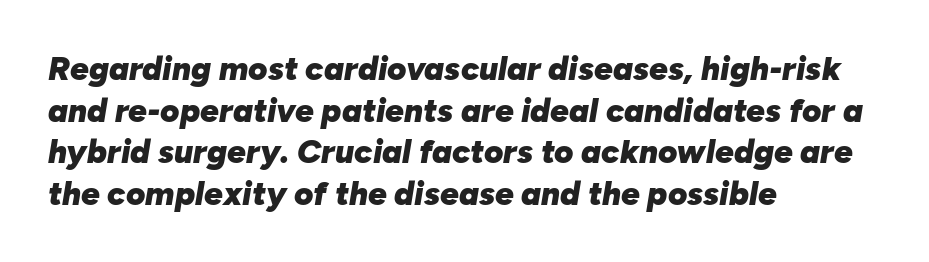
Q: Is the text bold? A: Yes.
Q: Is the text italic (slanted)? A: Yes, it leans right by about 10 degrees.
Q: Is the text underlined? A: No.
Q: How is the paragraph aligned? A: Left-aligned.
Q: Is the spacing between letters normal or unusually wide? A: Normal.
Q: Is the spacing between lines tight, normal or loose? A: Normal.
Q: Width (condensed, normal, or wide)? A: Normal.
Q: Stroke contrast? A: Low.
Q: x-height? A: Medium.
Q: Monospaced? A: No.
